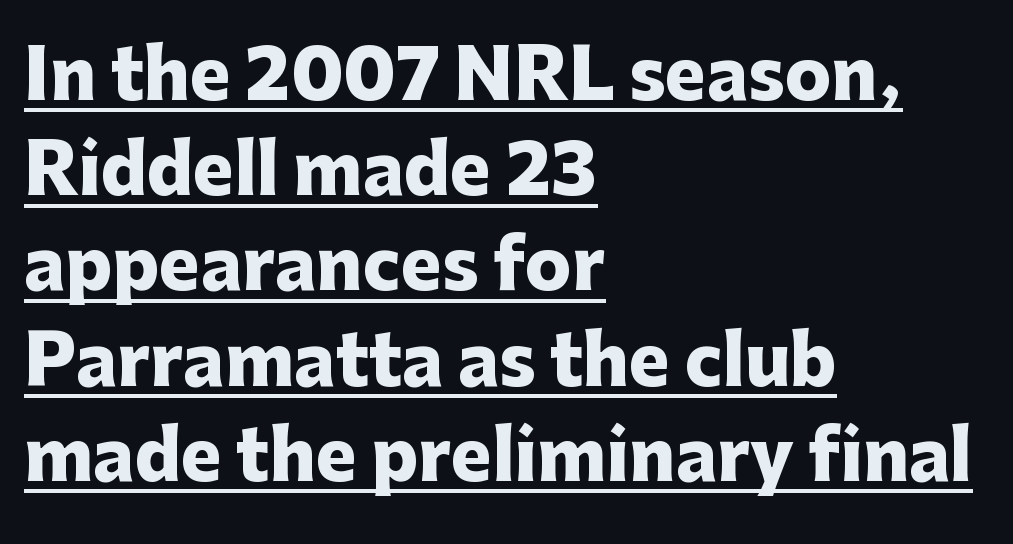
The image shows 69 px heavy sans-serif type, upright; set left-aligned, normal line spacing (1.38x), normal letter spacing, underlined; low stroke contrast and a medium x-height.
